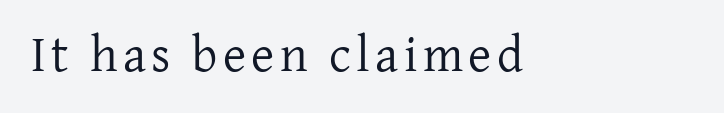
{"serif": "yes", "italic": "no", "bold": "no", "weight": "regular", "width": "normal", "stroke_contrast": "low", "x_height": "medium", "monospaced": "no", "underline": "no", "align": "left", "glyph_px": 50}
